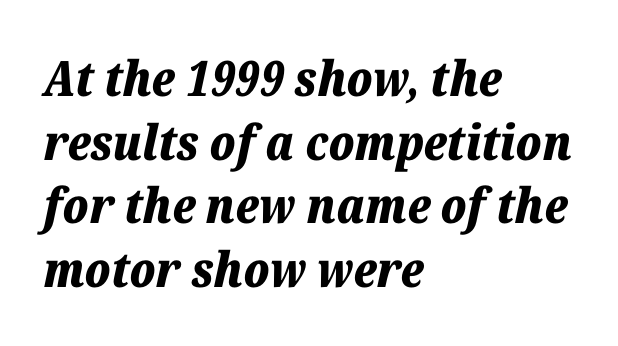
Q: Is the text bold? A: Yes.
Q: Is the text italic (slanted)? A: Yes, it leans right by about 12 degrees.
Q: Is the text underlined? A: No.
Q: How is the paragraph aligned? A: Left-aligned.
Q: Is the spacing between letters normal or unusually wide? A: Normal.
Q: Is the spacing between lines tight, normal or loose? A: Normal.
Q: Width (condensed, normal, or wide)? A: Normal.
Q: Stroke contrast? A: Low.
Q: x-height? A: Medium.
Q: Monospaced? A: No.
